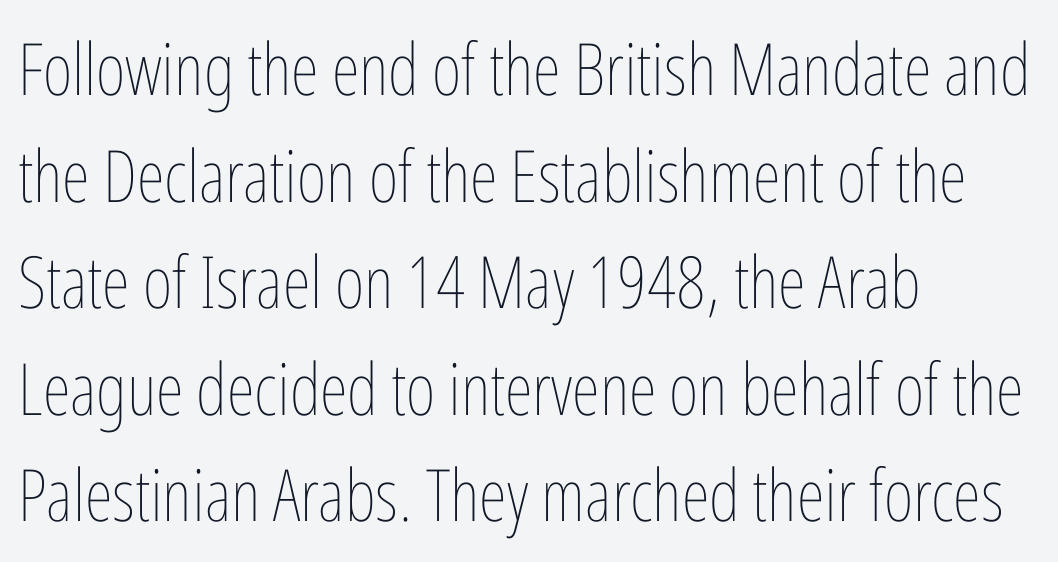
{"italic": "no", "bold": "no", "weight": "thin", "width": "condensed", "stroke_contrast": "low", "x_height": "medium", "monospaced": "no", "underline": "no", "align": "left", "line_spacing": "normal", "line_spacing_ratio": 1.48, "letter_spacing": "normal", "letter_spacing_em": 0.0, "glyph_px": 72}
